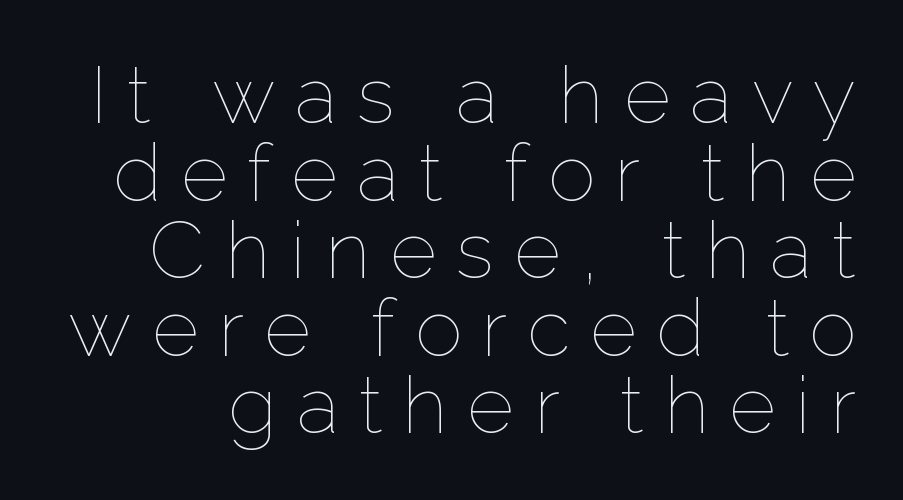
Looks like regular typesetting: each glyph gets only the width it needs. No italicization has been applied; the sample stays upright. Whoever set this chose condensed vertical rhythm over breathing room. The rendering inserts visible extra space after every character.
